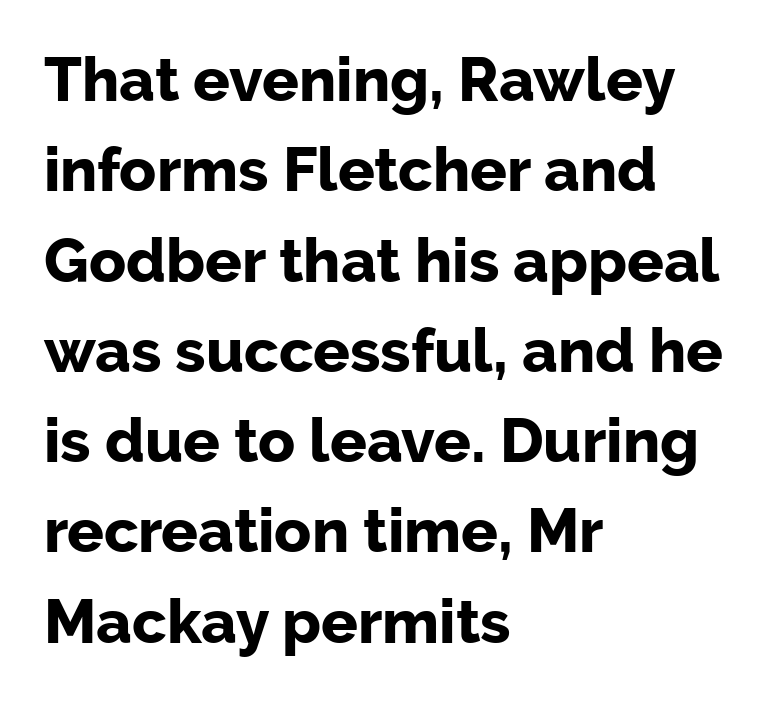
The image shows 61 px bold sans-serif type, upright; set left-aligned, normal line spacing (1.48x), normal letter spacing, not underlined; low stroke contrast and a medium x-height.
